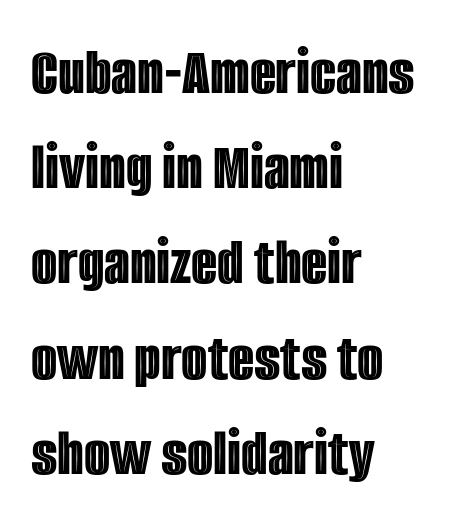
Spacing verdict: proportional, widths tailored to each character. The gaps between neighbouring characters are ordinary and unremarkable. These lines were composed using upright roman letters. Baseline-to-baseline distance is the conventional proportion of letter height.
